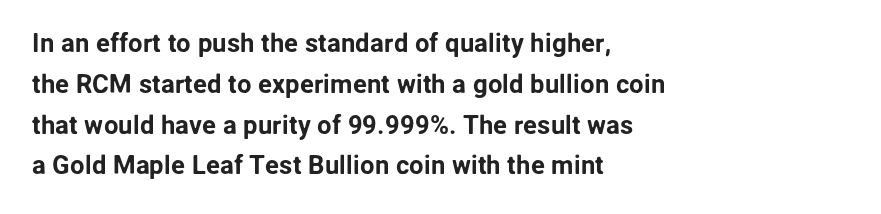
Q: Is the text italic (slanted)? A: No, it is upright.
Q: Is the text underlined? A: No.
Q: How is the paragraph aligned? A: Left-aligned.
Q: Is the spacing between letters normal or unusually wide? A: Normal.
Q: Is the spacing between lines tight, normal or loose? A: Normal.
